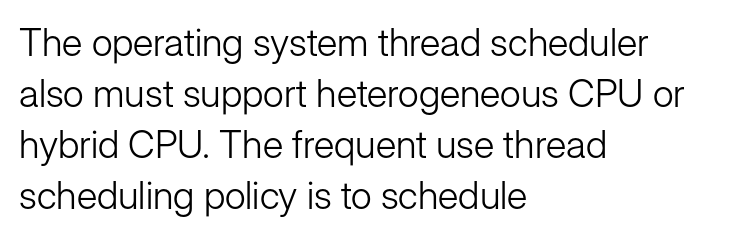
This rendering features lettering with no underline. A typesetter would call this proportional, since set widths differ per character. Check where the strokes stop: nothing finishes them off — pure sans. Typeset ragged right — the left edge is the straight one. In terms of leading, this rendering sits right in the middle. The strokes are not fattened; the text isn't bold.
